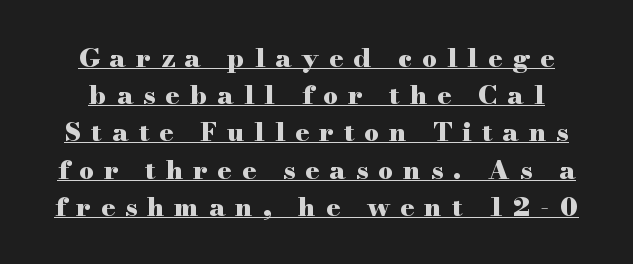
{"italic": "no", "bold": "yes", "underline": "yes", "line_spacing": "normal", "line_spacing_ratio": 1.43, "letter_spacing": "wide", "letter_spacing_em": 0.39, "glyph_px": 26}
